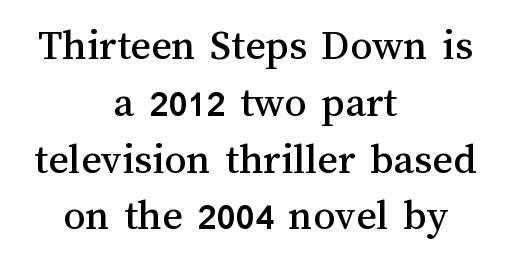
Q: Is the text italic (slanted)? A: No, it is upright.
Q: Is the text underlined? A: No.
Q: How is the paragraph aligned? A: Centered.
Q: Is the spacing between letters normal or unusually wide? A: Normal.
Q: Is the spacing between lines tight, normal or loose? A: Normal.
Q: Width (condensed, normal, or wide)? A: Normal.
Q: Stroke contrast? A: Medium.
Q: x-height? A: Medium.
Q: Monospaced? A: No.
